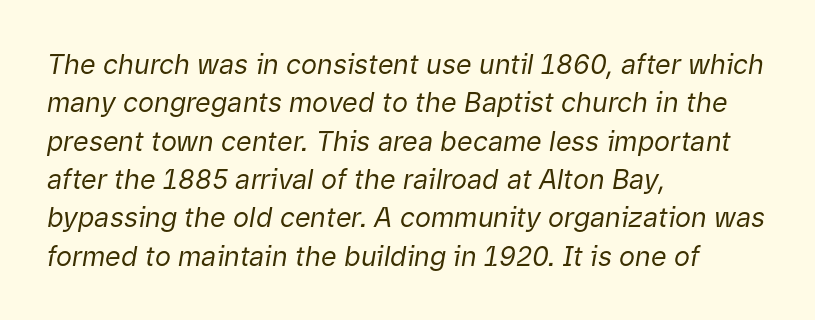
The image shows 27 px text type, italic (leaning right); set left-aligned, normal line spacing (1.42x), normal letter spacing, not underlined.
